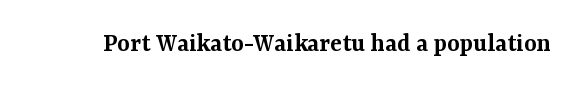
The image shows 27 px text type, upright; set normal letter spacing, not underlined.
